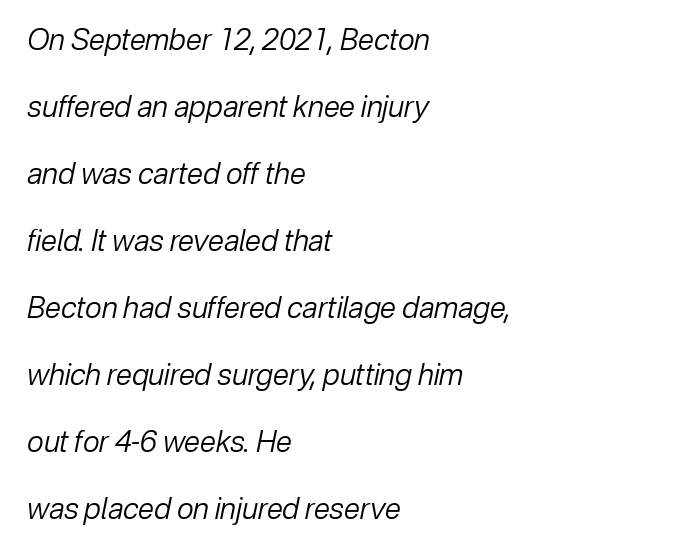
Q: Is the text bold? A: No.
Q: Is the text italic (slanted)? A: Yes, it leans right by about 12 degrees.
Q: Is the text underlined? A: No.
Q: How is the paragraph aligned? A: Left-aligned.
Q: Is the spacing between letters normal or unusually wide? A: Normal.
Q: Is the spacing between lines tight, normal or loose? A: Loose.
Q: Width (condensed, normal, or wide)? A: Normal.
Q: Stroke contrast? A: Low.
Q: x-height? A: Medium.
Q: Monospaced? A: No.
